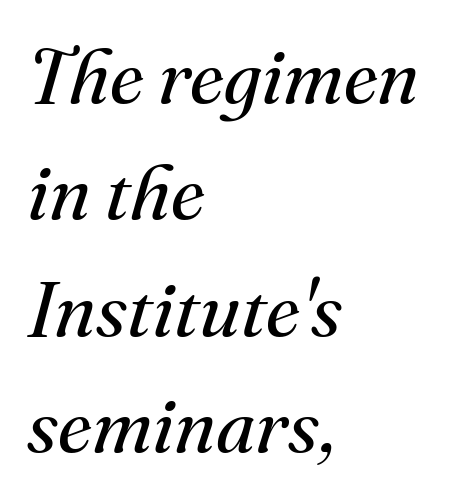
{"serif": "yes", "italic": "yes", "lean": "right", "slant_degrees": 16, "bold": "no", "weight": "regular", "width": "normal", "stroke_contrast": "medium", "x_height": "small", "monospaced": "no", "underline": "no", "align": "left", "line_spacing": "normal", "line_spacing_ratio": 1.51, "letter_spacing": "normal", "letter_spacing_em": 0.0, "glyph_px": 77}
